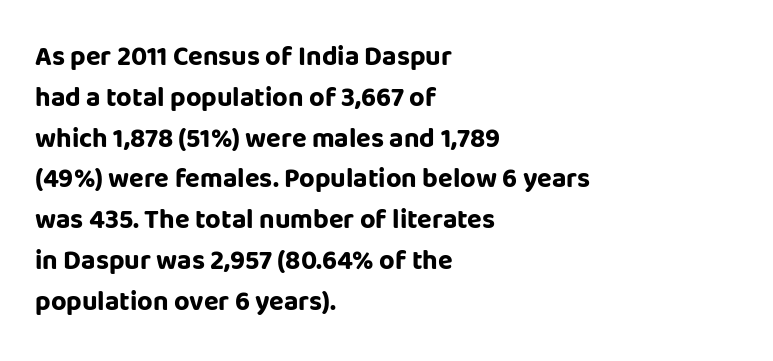
{"italic": "no", "bold": "yes", "underline": "no", "align": "left", "line_spacing": "normal", "line_spacing_ratio": 1.51, "letter_spacing": "normal", "letter_spacing_em": 0.0, "glyph_px": 27}
